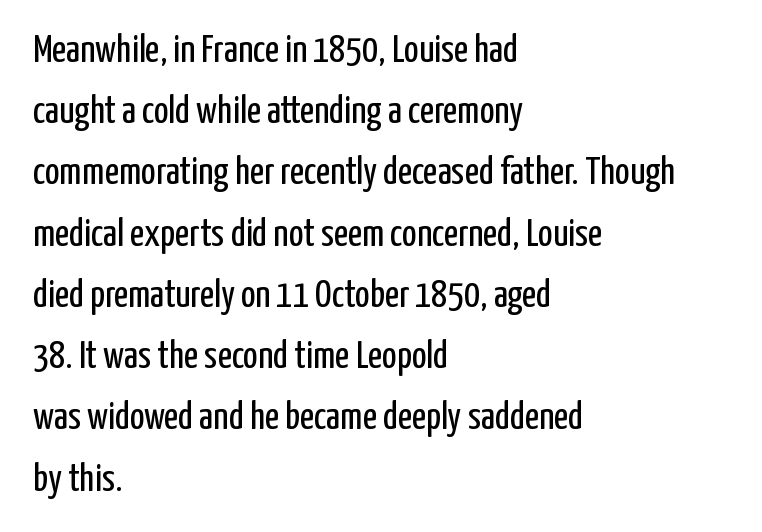
The image shows 39 px regular-weight, condensed sans-serif type, upright; set left-aligned, normal line spacing (1.57x), normal letter spacing, not underlined; low stroke contrast and a medium x-height.
